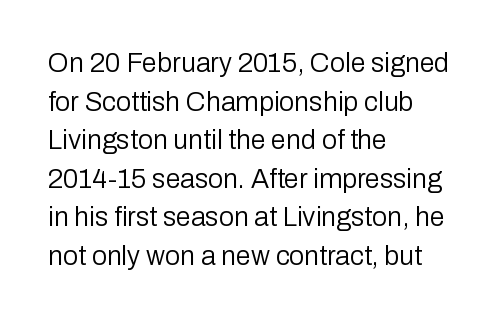
Q: Is the text bold? A: No.
Q: Is the text italic (slanted)? A: No, it is upright.
Q: Is the text underlined? A: No.
Q: How is the paragraph aligned? A: Left-aligned.
Q: Is the spacing between letters normal or unusually wide? A: Normal.
Q: Is the spacing between lines tight, normal or loose? A: Normal.
